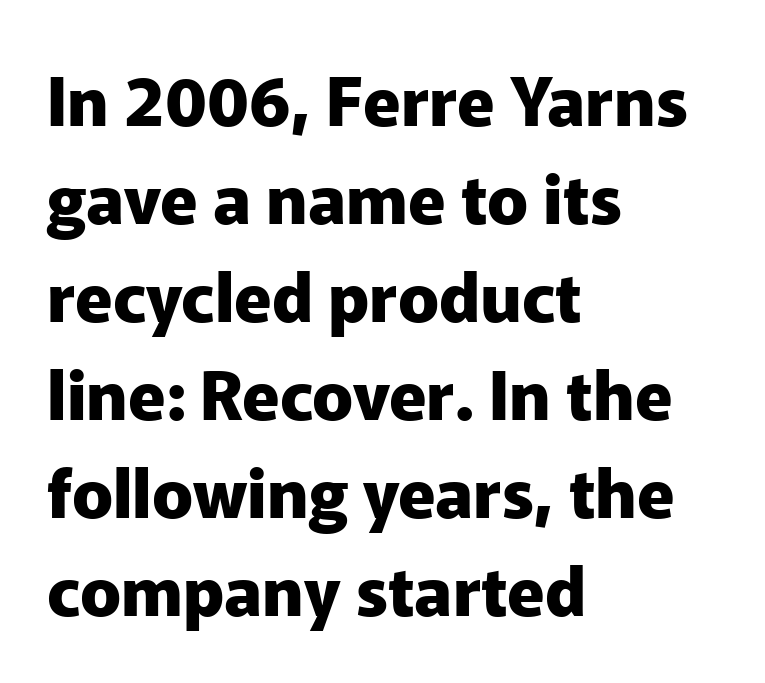
The image shows 68 px heavy sans-serif type, upright; set left-aligned, normal line spacing (1.44x), normal letter spacing, not underlined; low stroke contrast and a medium x-height.
